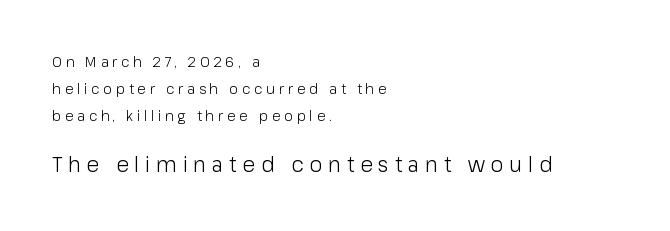
{"italic": "no", "bold": "no", "underline": "no", "align": "left", "line_spacing": "loose", "line_spacing_ratio": 1.92, "letter_spacing": "wide", "letter_spacing_em": 0.27, "larger_block": "second", "size_ratio": 1.5, "glyph_px": 21}
